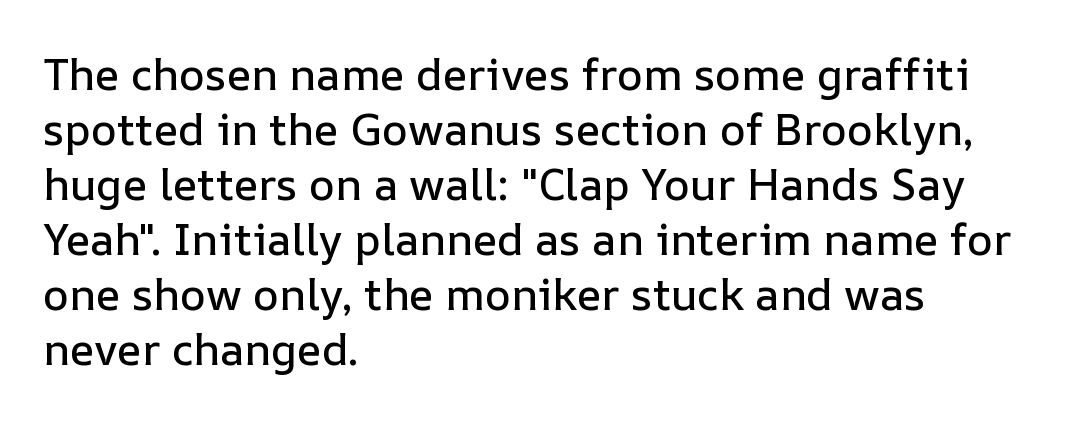
Q: Is the text italic (slanted)? A: No, it is upright.
Q: Is the text underlined? A: No.
Q: How is the paragraph aligned? A: Left-aligned.
Q: Is the spacing between letters normal or unusually wide? A: Normal.
Q: Is the spacing between lines tight, normal or loose? A: Normal.
Q: Width (condensed, normal, or wide)? A: Normal.
Q: Stroke contrast? A: Low.
Q: x-height? A: Medium.
Q: Monospaced? A: No.
